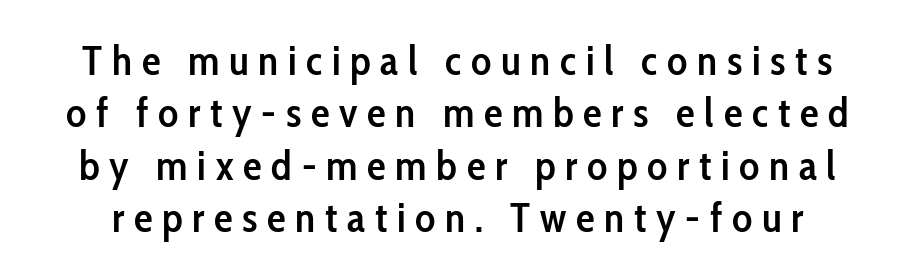
Q: Is the text bold? A: Semi-bold.
Q: Is the text italic (slanted)? A: No, it is upright.
Q: Is the typeface a serif or a sans-serif typeface? A: Sans-serif.
Q: Is the text underlined? A: No.
Q: Is the spacing between letters normal or unusually wide? A: Unusually wide.
Q: Is the spacing between lines tight, normal or loose? A: Normal.
Q: Width (condensed, normal, or wide)? A: Condensed.
Q: Stroke contrast? A: Low.
Q: x-height? A: Medium.
Q: Monospaced? A: No.
